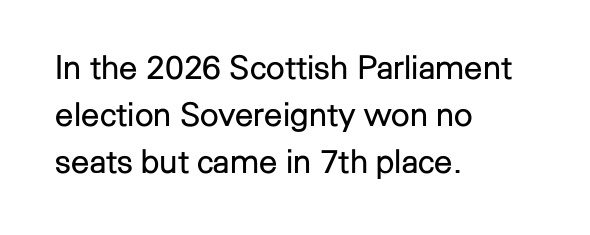
{"serif": "no", "italic": "no", "bold": "no", "weight": "regular", "width": "normal", "stroke_contrast": "low", "x_height": "medium", "monospaced": "no", "underline": "no", "align": "left", "line_spacing": "normal", "line_spacing_ratio": 1.42, "letter_spacing": "normal", "letter_spacing_em": 0.0, "glyph_px": 33}
